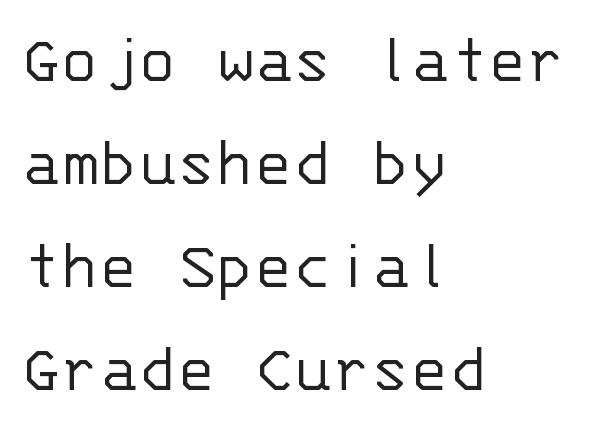
Q: Is the text bold? A: No.
Q: Is the text italic (slanted)? A: No, it is upright.
Q: Is the typeface a serif or a sans-serif typeface? A: Sans-serif.
Q: Is the text underlined? A: No.
Q: How is the paragraph aligned? A: Left-aligned.
Q: Is the spacing between letters normal or unusually wide? A: Normal.
Q: Is the spacing between lines tight, normal or loose? A: Normal.
Q: Width (condensed, normal, or wide)? A: Normal.
Q: Stroke contrast? A: Low.
Q: x-height? A: Large.
Q: Monospaced? A: Yes.
